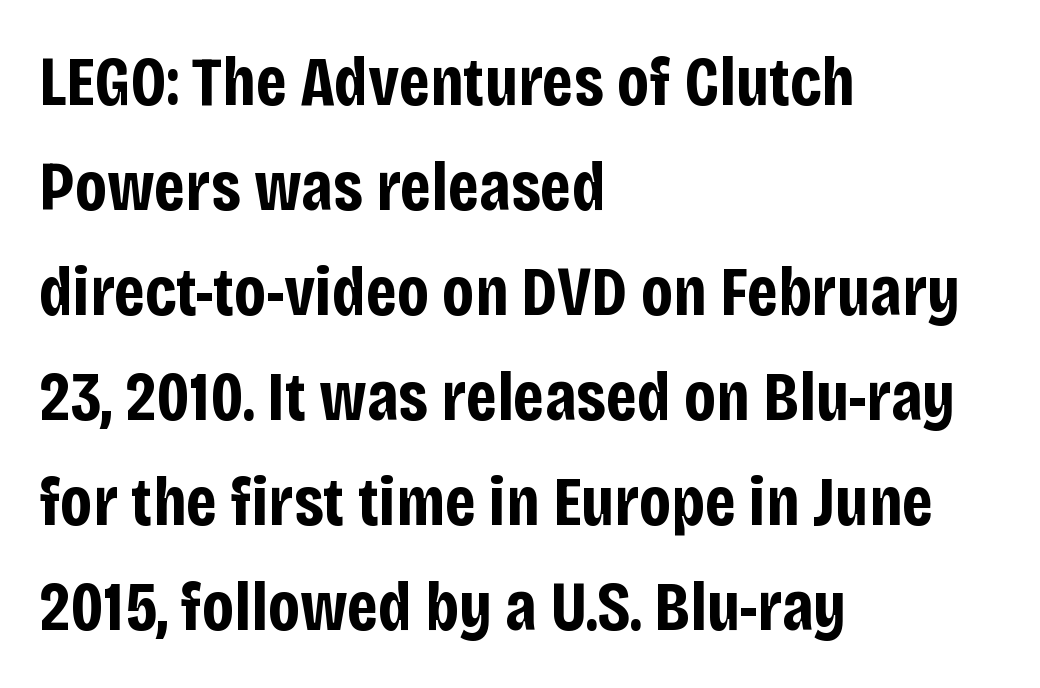
The image shows 70 px bold, condensed sans-serif type, upright; set left-aligned, normal line spacing (1.5x), normal letter spacing, not underlined; low stroke contrast and a large x-height.
